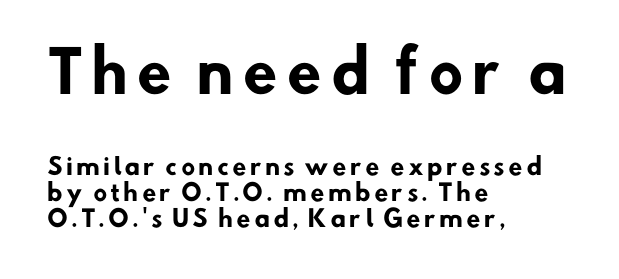
{"serif": "no", "bold": "yes", "weight": "heavy", "width": "normal", "stroke_contrast": "low", "x_height": "small", "monospaced": "no", "underline": "no", "align": "left", "line_spacing": "tight", "line_spacing_ratio": 1.12, "larger_block": "first", "size_ratio": 2.48, "glyph_px": 57}
